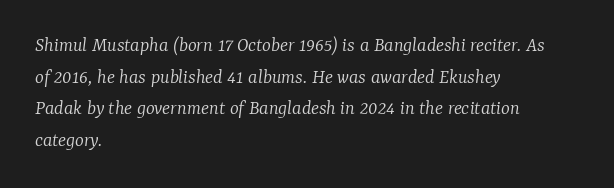
Q: Is the text bold? A: No.
Q: Is the text italic (slanted)? A: Yes, it leans right by about 7 degrees.
Q: Is the text underlined? A: No.
Q: How is the paragraph aligned? A: Left-aligned.
Q: Is the spacing between letters normal or unusually wide? A: Normal.
Q: Is the spacing between lines tight, normal or loose? A: Normal.
